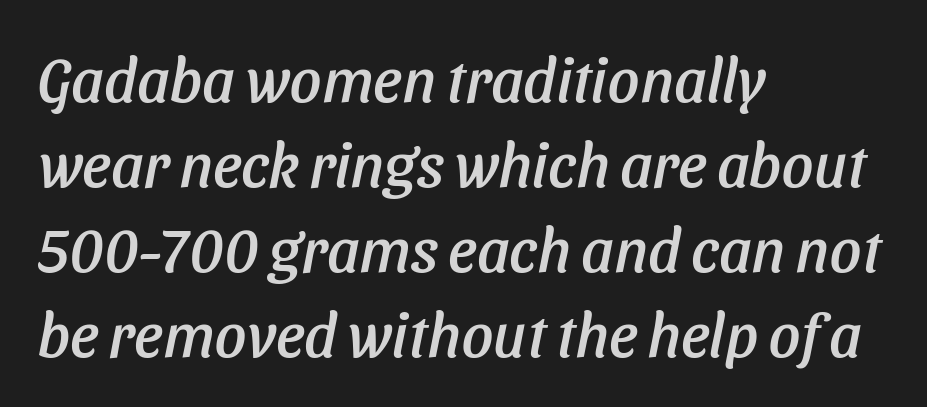
Q: Is the typeface a serif or a sans-serif typeface? A: Serif.
Q: Is the text underlined? A: No.
Q: How is the paragraph aligned? A: Left-aligned.
Q: Is the spacing between letters normal or unusually wide? A: Normal.
Q: Is the spacing between lines tight, normal or loose? A: Normal.
Q: Width (condensed, normal, or wide)? A: Normal.
Q: Stroke contrast? A: Low.
Q: x-height? A: Medium.
Q: Monospaced? A: No.
